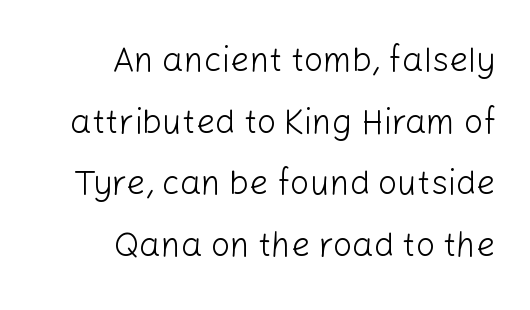
{"serif": "no", "italic": "no", "bold": "no", "weight": "light", "width": "normal", "stroke_contrast": "low", "x_height": "medium", "monospaced": "no", "underline": "no", "align": "right", "line_spacing_ratio": 1.81, "letter_spacing": "normal", "letter_spacing_em": 0.0, "glyph_px": 34}
